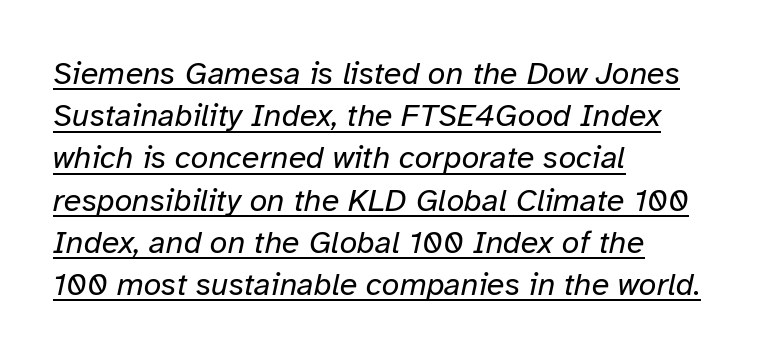
Here the designer chose a conventional face with non-uniform glyph widths. No letter is thick-stroked: the sample isn't bold. Where is the straight margin? On the left. Normally led — the rows are evenly, conventionally spaced. The lettering is marked with a stroke running underneath it. The tracking reads as untouched default to a designer's eye.
